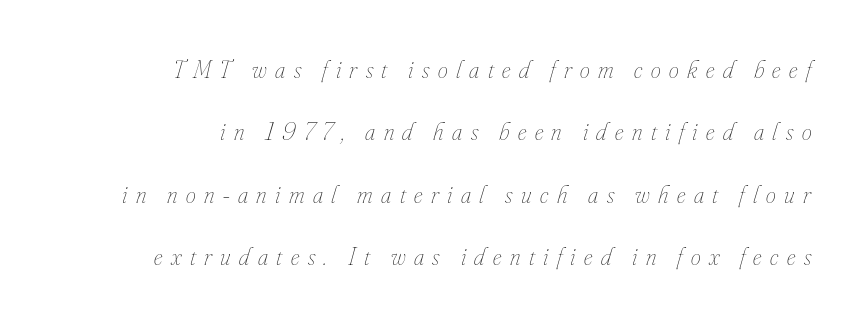
Q: Is the text bold? A: No.
Q: Is the text italic (slanted)? A: Yes, it leans right by about 16 degrees.
Q: Is the text underlined? A: No.
Q: How is the paragraph aligned? A: Right-aligned.
Q: Is the spacing between letters normal or unusually wide? A: Unusually wide.
Q: Is the spacing between lines tight, normal or loose? A: Loose.
